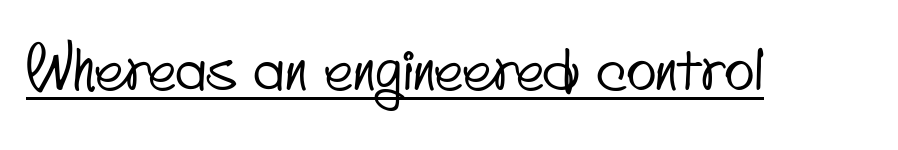
{"serif": "no", "width": "condensed", "stroke_contrast": "low", "x_height": "small", "monospaced": "no", "underline": "yes", "letter_spacing": "normal", "letter_spacing_em": 0.0, "glyph_px": 62}
